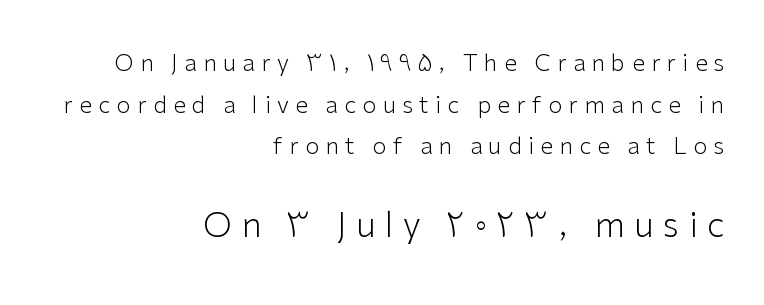
The image shows 34 px light sans-serif type, upright; set right-aligned, line spacing 1.81x, unusually wide letter spacing (+0.28 em), not underlined; the second (bottom) block is 1.48x larger; low stroke contrast and a medium x-height.
